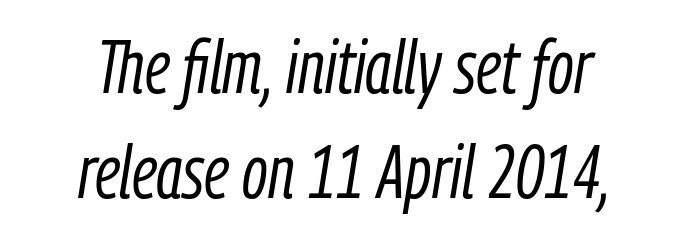
The image shows 75 px light, condensed type, italic (leaning right); set centered, normal line spacing (1.4x), normal letter spacing, not underlined; low stroke contrast and a medium x-height.
